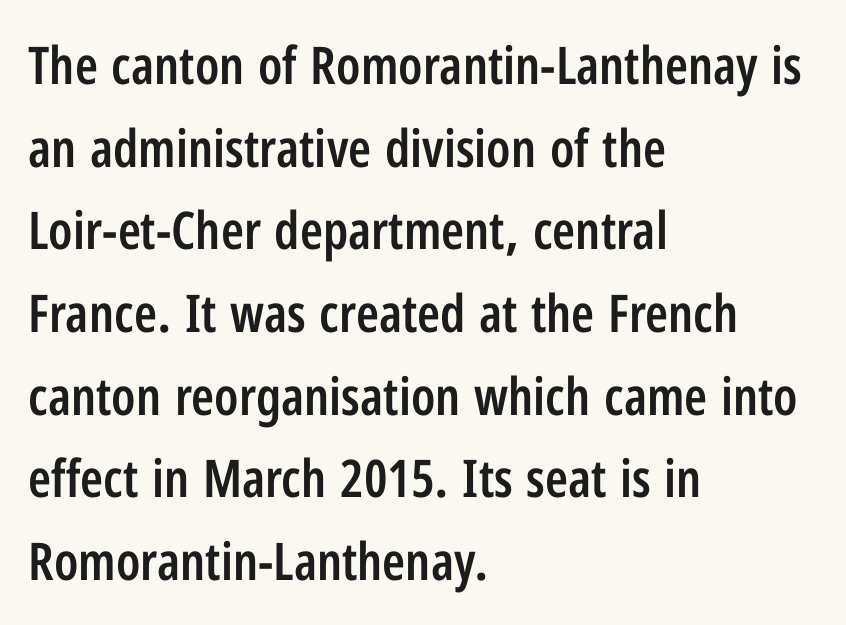
Character widths vary here, with narrow letters taking less room than wide ones. The passage is arranged the way most books set body copy — flush left. No word sits above an underline. Caption: standard tracking, unaltered.
